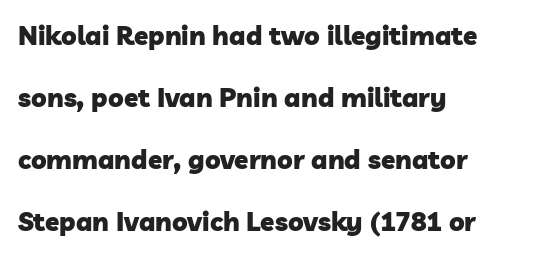
{"bold": "yes", "underline": "no", "align": "left", "line_spacing": "loose", "line_spacing_ratio": 2.39, "letter_spacing": "normal", "letter_spacing_em": 0.0, "glyph_px": 26}
